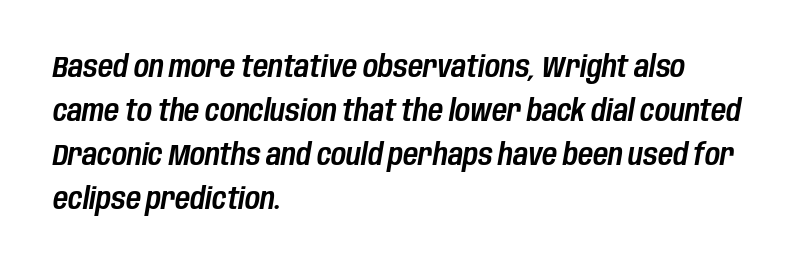
{"italic": "yes", "lean": "right", "slant_degrees": 10, "width": "condensed", "stroke_contrast": "low", "x_height": "large", "monospaced": "no", "underline": "no", "align": "left", "line_spacing": "normal", "line_spacing_ratio": 1.52, "letter_spacing": "normal", "letter_spacing_em": 0.0, "glyph_px": 29}
